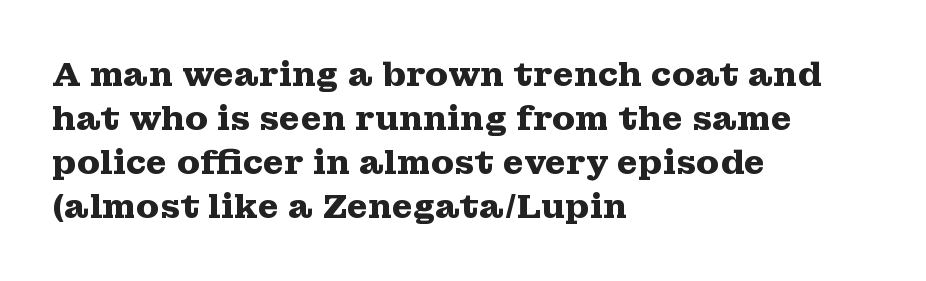
{"serif": "yes", "italic": "no", "bold": "yes", "weight": "heavy", "width": "wide", "stroke_contrast": "medium", "x_height": "medium", "monospaced": "no", "underline": "no", "align": "left", "line_spacing": "normal", "line_spacing_ratio": 1.29, "letter_spacing": "normal", "letter_spacing_em": 0.0, "glyph_px": 34}
